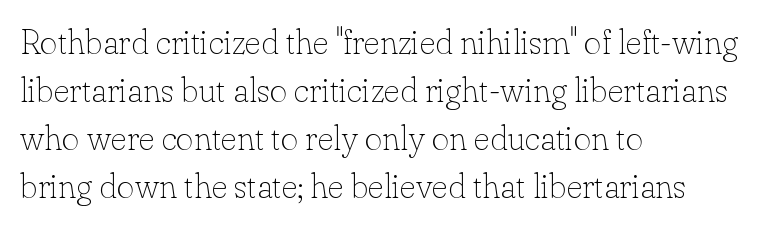
Q: Is the text bold? A: No.
Q: Is the text italic (slanted)? A: No, it is upright.
Q: Is the typeface a serif or a sans-serif typeface? A: Serif.
Q: Is the text underlined? A: No.
Q: How is the paragraph aligned? A: Left-aligned.
Q: Is the spacing between letters normal or unusually wide? A: Normal.
Q: Is the spacing between lines tight, normal or loose? A: Normal.
Q: Width (condensed, normal, or wide)? A: Normal.
Q: Stroke contrast? A: Low.
Q: x-height? A: Small.
Q: Monospaced? A: No.
